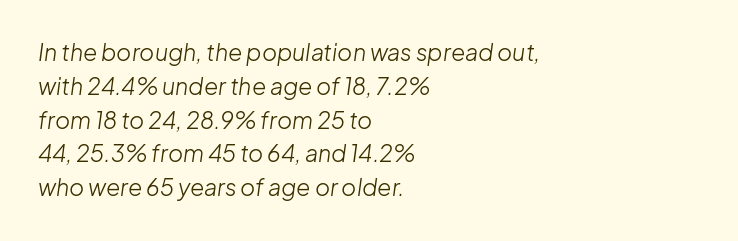
{"italic": "yes", "lean": "right", "slant_degrees": 8, "bold": "no", "underline": "no", "align": "left", "line_spacing": "normal", "line_spacing_ratio": 1.47, "letter_spacing": "normal", "letter_spacing_em": 0.0, "glyph_px": 23}
